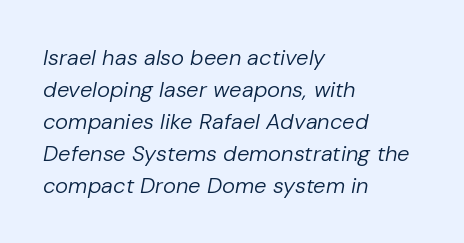
The image shows 22 px text type, italic (leaning right); set left-aligned, normal line spacing (1.45x), normal letter spacing, not underlined.
